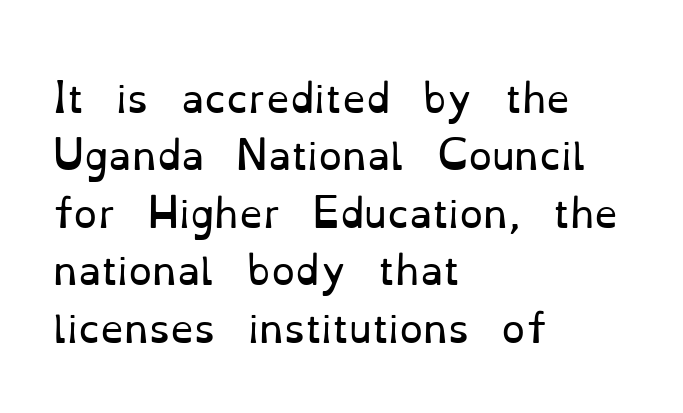
Q: Is the text bold? A: No.
Q: Is the text italic (slanted)? A: No, it is upright.
Q: Is the typeface a serif or a sans-serif typeface? A: Serif.
Q: Is the text underlined? A: No.
Q: How is the paragraph aligned? A: Left-aligned.
Q: Is the spacing between letters normal or unusually wide? A: Normal.
Q: Is the spacing between lines tight, normal or loose? A: Normal.
Q: Width (condensed, normal, or wide)? A: Normal.
Q: Stroke contrast? A: Low.
Q: x-height? A: Small.
Q: Monospaced? A: No.
